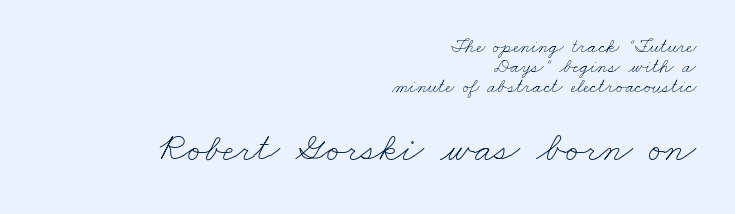
The second block has been scaled up relative to the first. The letters advance in unequal steps, a hallmark of proportional type. The letters look calm and open, with moderate or lighter stems. Reading down the block, your eye finds every line finishing at a fixed right position.
